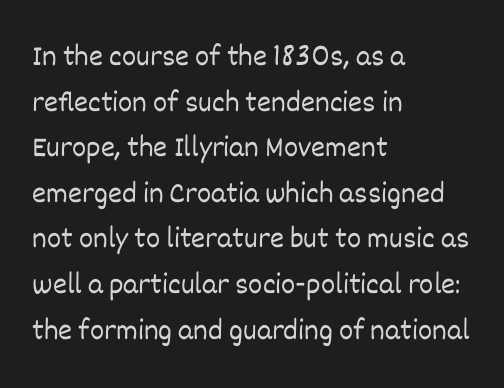
The image shows 30 px light type, upright; set left-aligned, normal line spacing (1.52x), normal letter spacing, not underlined; low stroke contrast and a large x-height.
